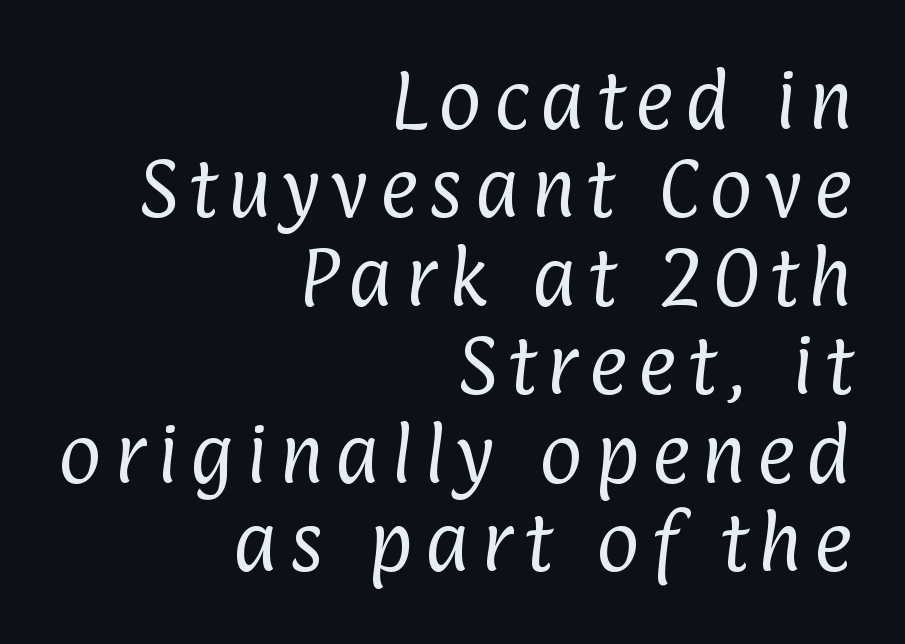
The image shows 66 px regular-weight, condensed sans-serif type; set right-aligned, normal line spacing (1.34x), not underlined; low stroke contrast and a medium x-height.
